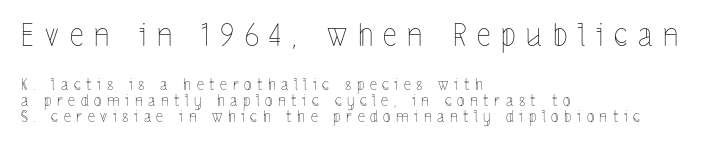
The image shows 31 px thin, condensed type, upright; set left-aligned, tight line spacing (1.0x), unusually wide letter spacing (+0.34 em), not underlined; the first (top) block is 1.94x larger; a medium x-height.
